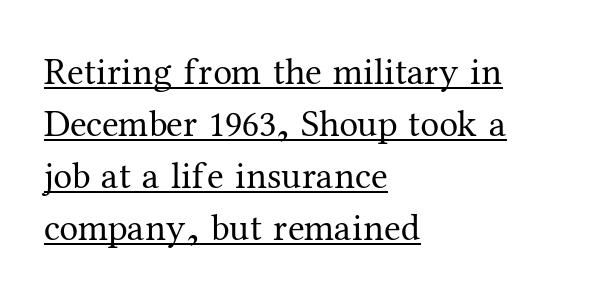
The image shows 38 px regular-weight serif type, upright; set left-aligned, normal line spacing (1.37x), normal letter spacing, underlined; medium stroke contrast and a medium x-height.
